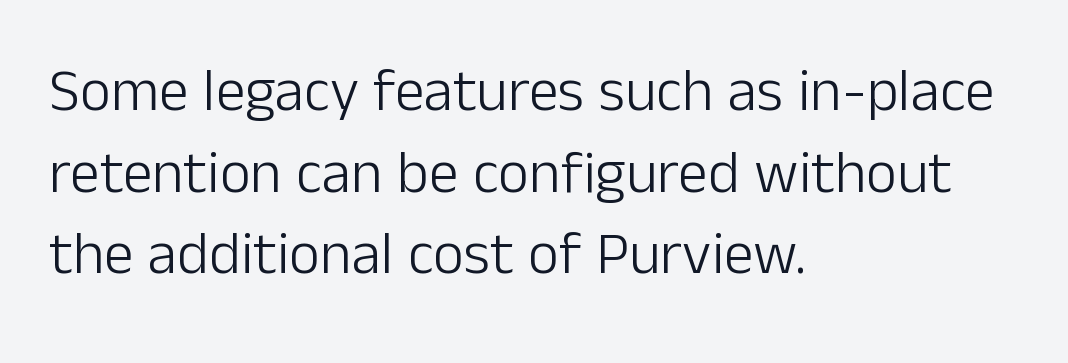
Q: Is the text bold? A: No.
Q: Is the text italic (slanted)? A: No, it is upright.
Q: Is the typeface a serif or a sans-serif typeface? A: Sans-serif.
Q: Is the text underlined? A: No.
Q: How is the paragraph aligned? A: Left-aligned.
Q: Is the spacing between letters normal or unusually wide? A: Normal.
Q: Is the spacing between lines tight, normal or loose? A: Normal.
Q: Width (condensed, normal, or wide)? A: Normal.
Q: Stroke contrast? A: Low.
Q: x-height? A: Medium.
Q: Monospaced? A: No.
